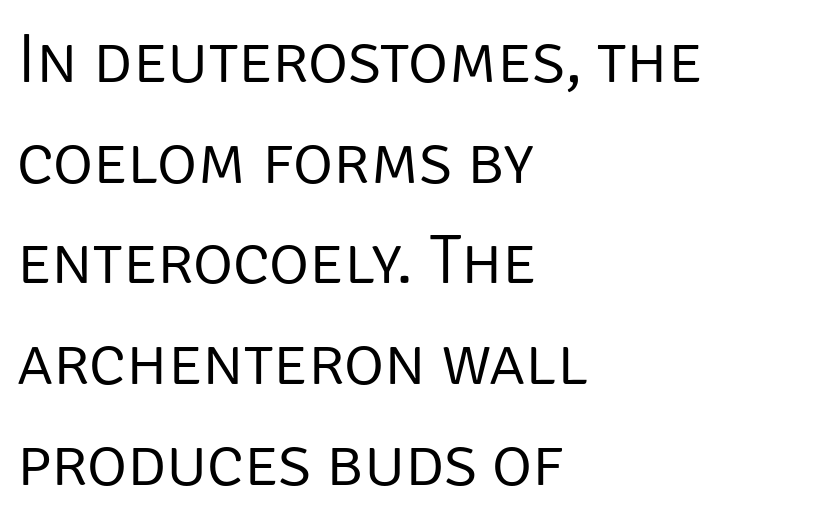
The rendering anchors every line to the left-hand side. You can tell it's not italic because the verticals are truly vertical. Nobody drew a line under any word here. The letterforms sit at book weight or below.
